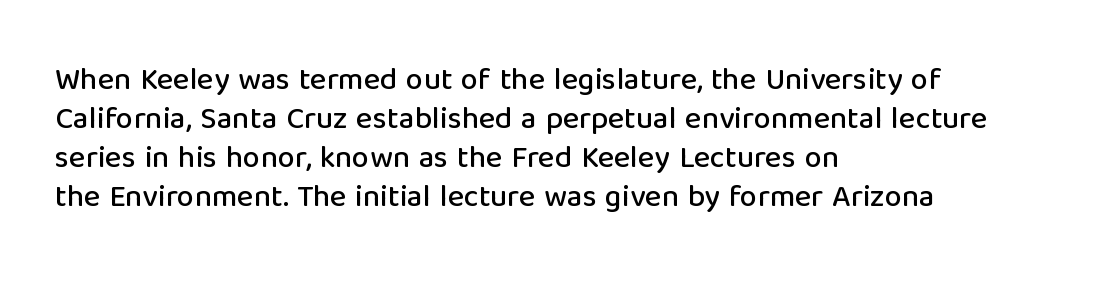
{"serif": "no", "italic": "no", "width": "normal", "stroke_contrast": "low", "x_height": "medium", "monospaced": "no", "underline": "no", "align": "left", "line_spacing": "normal", "line_spacing_ratio": 1.26, "letter_spacing": "normal", "letter_spacing_em": 0.0, "glyph_px": 31}
